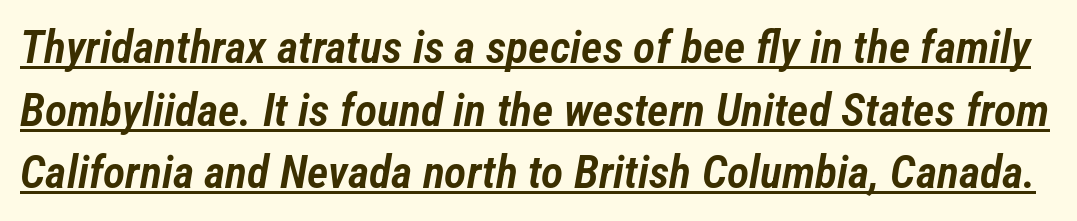
Q: Is the text bold? A: Semi-bold.
Q: Is the text italic (slanted)? A: Yes, it leans right by about 12 degrees.
Q: Is the text underlined? A: Yes.
Q: Is the spacing between letters normal or unusually wide? A: Normal.
Q: Is the spacing between lines tight, normal or loose? A: Normal.
Q: Width (condensed, normal, or wide)? A: Condensed.
Q: Stroke contrast? A: Low.
Q: x-height? A: Medium.
Q: Monospaced? A: No.
